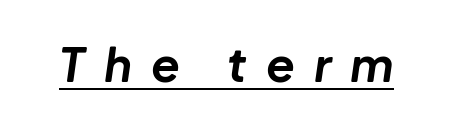
The image shows 47 px bold type, italic (leaning right); set unusually wide letter spacing (+0.41 em), underlined; low stroke contrast and a medium x-height.
